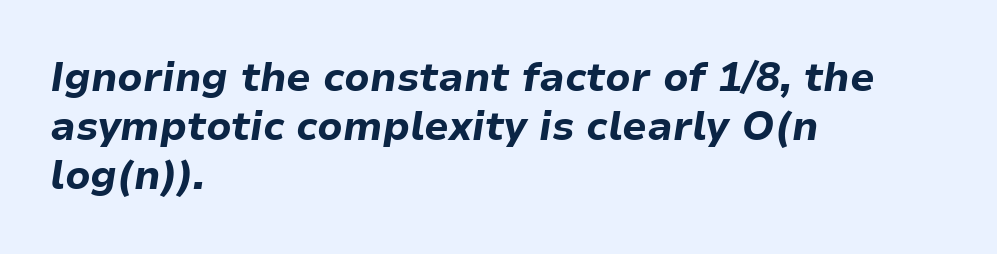
Q: Is the text bold? A: Yes.
Q: Is the text italic (slanted)? A: Yes, it leans right by about 9 degrees.
Q: Is the text underlined? A: No.
Q: How is the paragraph aligned? A: Left-aligned.
Q: Is the spacing between letters normal or unusually wide? A: Normal.
Q: Width (condensed, normal, or wide)? A: Normal.
Q: Stroke contrast? A: Low.
Q: x-height? A: Medium.
Q: Monospaced? A: No.
